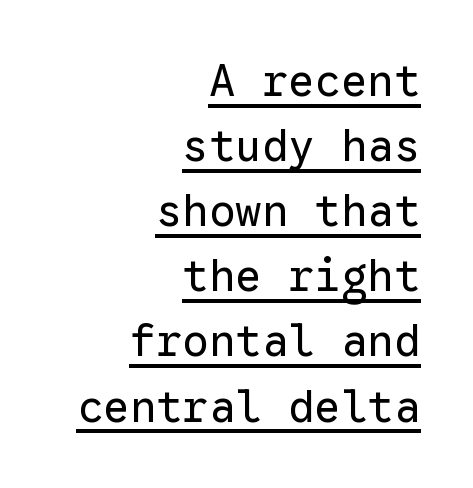
Q: Is the text bold? A: No.
Q: Is the text italic (slanted)? A: No, it is upright.
Q: Is the typeface a serif or a sans-serif typeface? A: Sans-serif.
Q: Is the text underlined? A: Yes.
Q: How is the paragraph aligned? A: Right-aligned.
Q: Is the spacing between letters normal or unusually wide? A: Normal.
Q: Is the spacing between lines tight, normal or loose? A: Normal.
Q: Width (condensed, normal, or wide)? A: Normal.
Q: Stroke contrast? A: Low.
Q: x-height? A: Medium.
Q: Monospaced? A: Yes.
